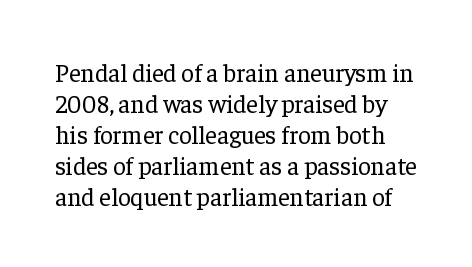
The image shows 25 px text type, upright; set line spacing 1.24x, normal letter spacing, not underlined.
